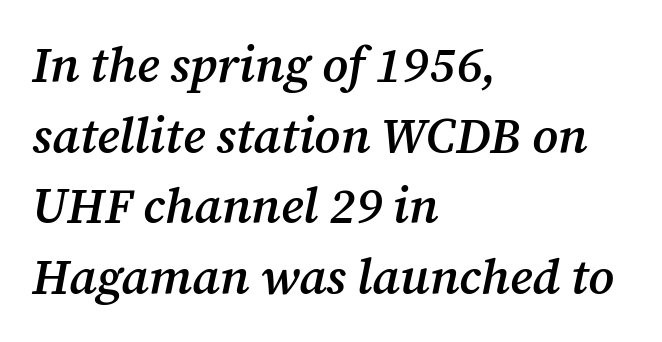
The image shows 49 px semibold serif type, italic (leaning right); set left-aligned, normal line spacing (1.44x), normal letter spacing, not underlined; medium stroke contrast and a medium x-height.
